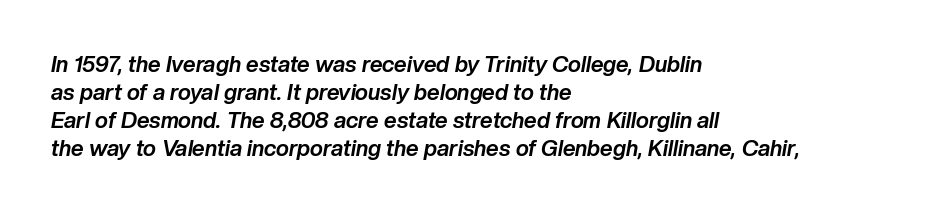
{"italic": "yes", "lean": "right", "slant_degrees": 10, "bold": "yes", "underline": "no", "align": "left", "line_spacing": "normal", "line_spacing_ratio": 1.27, "letter_spacing": "normal", "letter_spacing_em": 0.0, "glyph_px": 22}
